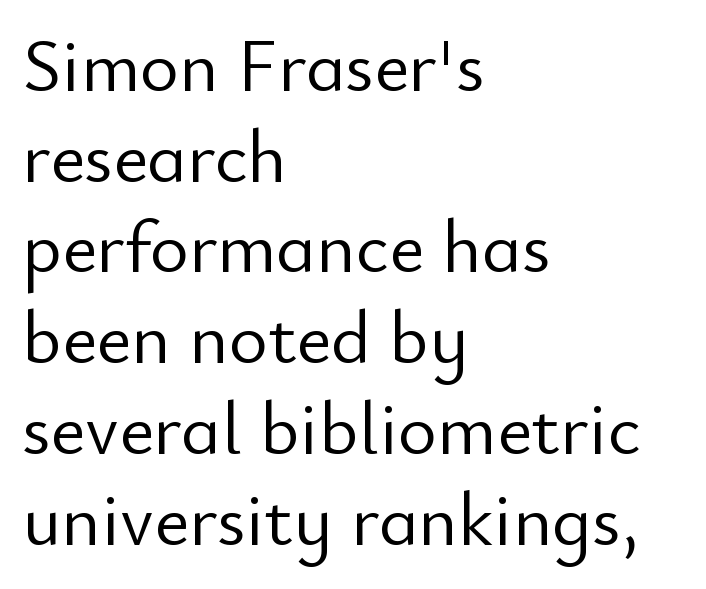
A classic flush-left, rag-right setting is used for this passage. Nothing heavy about these letters — not bold at all. Unmarked baselines from the first word to the last. The passage shown is typed in a proportional face where columns would drift. Spacing between characters is what you'd get straight out of the box. Vertical strokes here are truly vertical.
